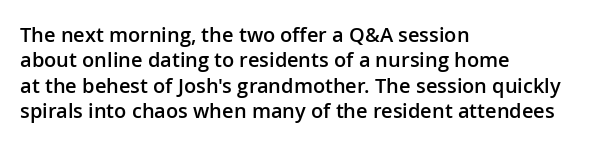
Q: Is the text bold? A: Semi-bold.
Q: Is the text italic (slanted)? A: No, it is upright.
Q: Is the text underlined? A: No.
Q: How is the paragraph aligned? A: Left-aligned.
Q: Is the spacing between letters normal or unusually wide? A: Normal.
Q: Is the spacing between lines tight, normal or loose? A: Normal.
